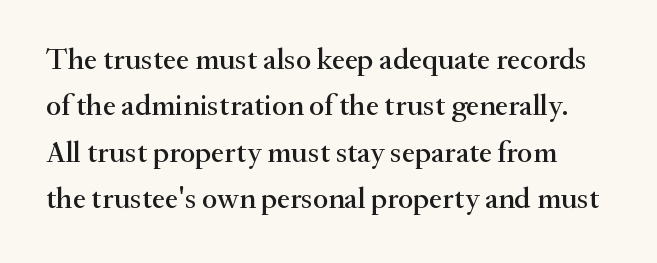
The rendering keeps characters at their native spacing. The characters display serif detailing at their extremities. Here the designer chose a conventional face with non-uniform glyph widths. Words float on clear page, feet unadorned.
